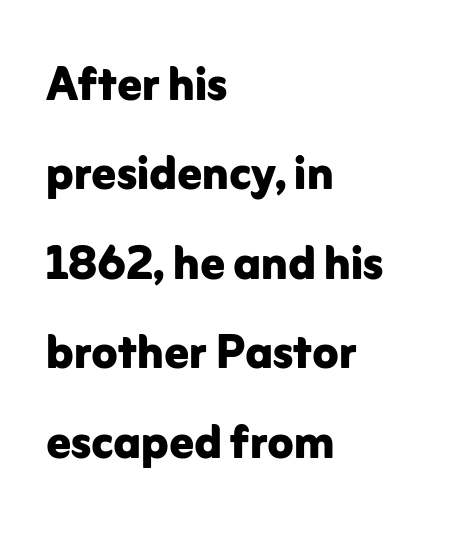
Q: Is the text bold? A: Yes.
Q: Is the text italic (slanted)? A: No, it is upright.
Q: Is the typeface a serif or a sans-serif typeface? A: Sans-serif.
Q: Is the text underlined? A: No.
Q: How is the paragraph aligned? A: Left-aligned.
Q: Is the spacing between letters normal or unusually wide? A: Normal.
Q: Is the spacing between lines tight, normal or loose? A: Normal.
Q: Width (condensed, normal, or wide)? A: Normal.
Q: Stroke contrast? A: Low.
Q: x-height? A: Medium.
Q: Monospaced? A: No.
